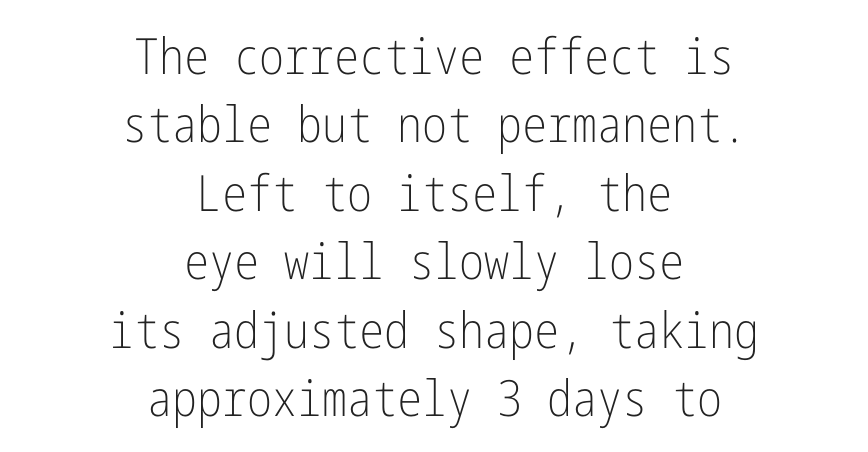
{"serif": "no", "italic": "no", "bold": "no", "weight": "light", "width": "condensed", "stroke_contrast": "low", "x_height": "medium", "underline": "no", "align": "center", "line_spacing": "normal", "line_spacing_ratio": 1.37, "letter_spacing": "normal", "letter_spacing_em": 0.0, "glyph_px": 50}
